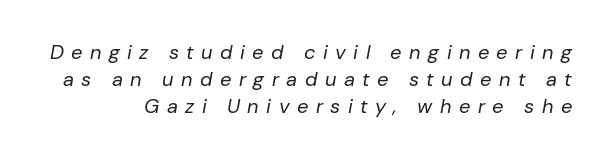
The image shows 20 px text type, italic (leaning right); set normal line spacing (1.36x), unusually wide letter spacing (+0.37 em), not underlined.
